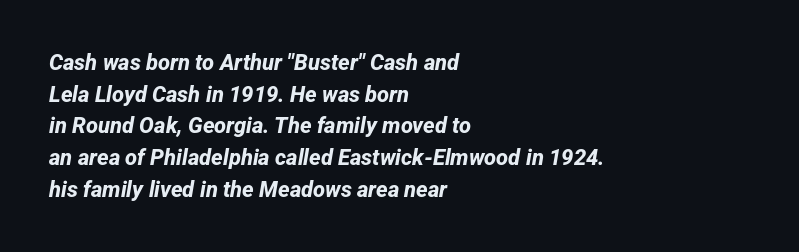
Its strokes are broad and dark, the hallmark of bold type. Honestly, the letter spacing is just normal — you wouldn't notice it. The string is rendered with underlining switched off. A normal amount of white space separates one row of letters from the next. Notice how the passage keeps a crisp vertical edge on the left only.
